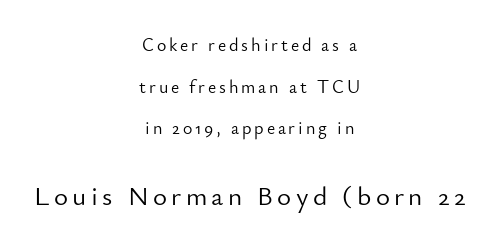
Each line is balanced around a shared central axis. Heaviness? Minimal to ordinary, like unemphasized prose. Style check: upright. Vertical spacing — loose. Reading top to bottom, the characters get bigger at the block break. The space beneath each line is pristine and unruled.
